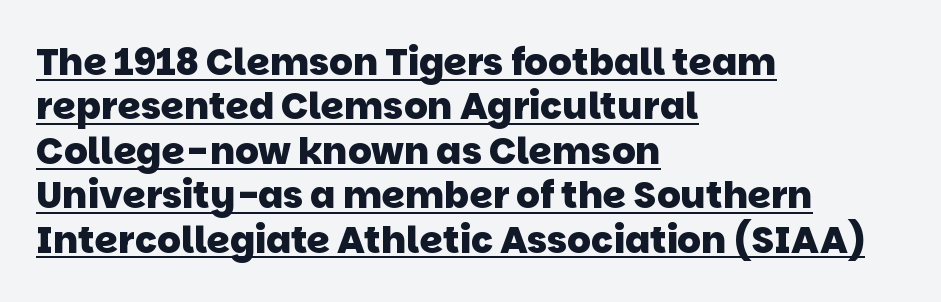
Q: Is the text bold? A: Yes.
Q: Is the typeface a serif or a sans-serif typeface? A: Sans-serif.
Q: Is the text underlined? A: Yes.
Q: How is the paragraph aligned? A: Left-aligned.
Q: Is the spacing between letters normal or unusually wide? A: Normal.
Q: Width (condensed, normal, or wide)? A: Normal.
Q: Stroke contrast? A: Low.
Q: x-height? A: Large.
Q: Monospaced? A: No.
